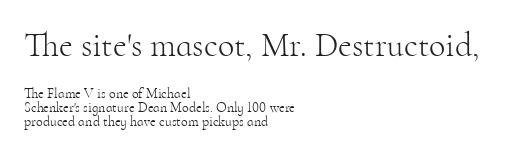
{"serif": "yes", "italic": "no", "bold": "no", "weight": "light", "width": "normal", "stroke_contrast": "high", "x_height": "small", "monospaced": "no", "underline": "no", "align": "left", "line_spacing": "tight", "line_spacing_ratio": 1.0, "letter_spacing": "normal", "letter_spacing_em": 0.0, "larger_block": "first", "size_ratio": 2.43, "glyph_px": 34}
